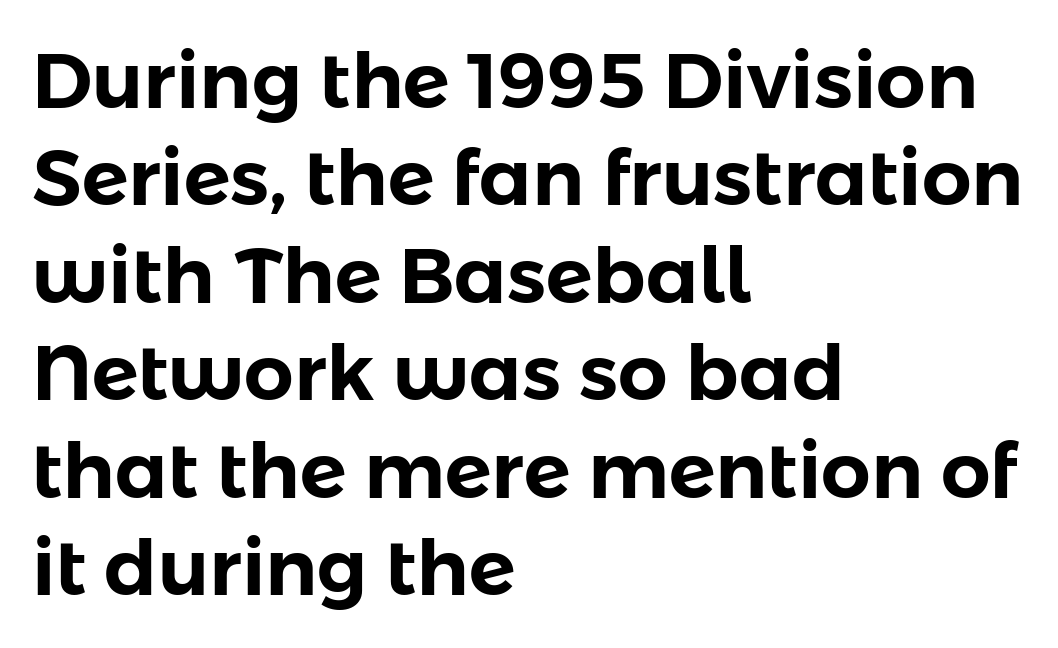
Q: Is the text italic (slanted)? A: No, it is upright.
Q: Is the typeface a serif or a sans-serif typeface? A: Sans-serif.
Q: Is the text underlined? A: No.
Q: How is the paragraph aligned? A: Left-aligned.
Q: Is the spacing between letters normal or unusually wide? A: Normal.
Q: Is the spacing between lines tight, normal or loose? A: Normal.
Q: Width (condensed, normal, or wide)? A: Normal.
Q: Stroke contrast? A: Low.
Q: x-height? A: Medium.
Q: Monospaced? A: No.
